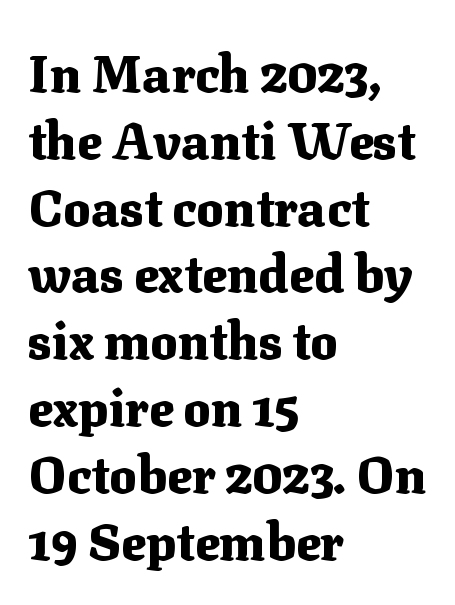
Q: Is the text bold? A: Yes.
Q: Is the text italic (slanted)? A: No, it is upright.
Q: Is the typeface a serif or a sans-serif typeface? A: Serif.
Q: Is the text underlined? A: No.
Q: How is the paragraph aligned? A: Left-aligned.
Q: Is the spacing between letters normal or unusually wide? A: Normal.
Q: Is the spacing between lines tight, normal or loose? A: Normal.
Q: Width (condensed, normal, or wide)? A: Normal.
Q: Stroke contrast? A: Medium.
Q: x-height? A: Medium.
Q: Monospaced? A: No.
